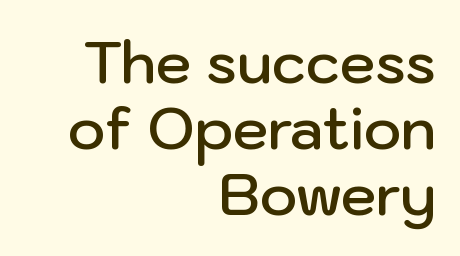
Check where the strokes stop: nothing finishes them off — pure sans. The letters sit at their default tracking, neither squeezed nor spread. Just letters on the line, the space beneath them empty. The typography opts for an upright posture over an oblique one.
